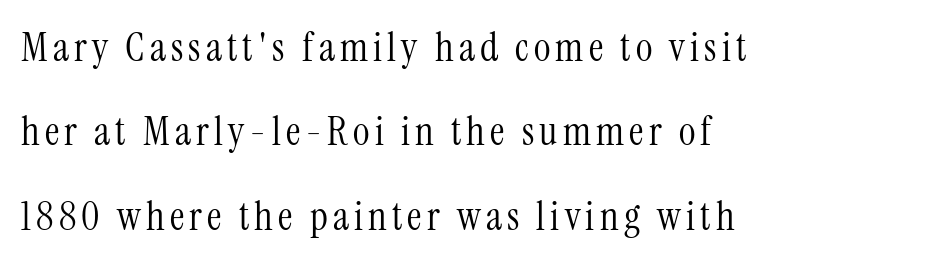
Q: Is the text bold? A: No.
Q: Is the text italic (slanted)? A: No, it is upright.
Q: Is the typeface a serif or a sans-serif typeface? A: Serif.
Q: Is the text underlined? A: No.
Q: How is the paragraph aligned? A: Left-aligned.
Q: Is the spacing between lines tight, normal or loose? A: Loose.
Q: Width (condensed, normal, or wide)? A: Condensed.
Q: Stroke contrast? A: Medium.
Q: x-height? A: Medium.
Q: Monospaced? A: No.
